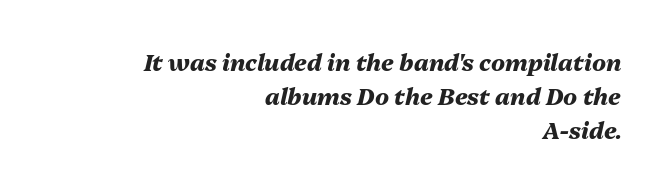
Horizontal alignment here is rightward, an uncommon choice for prose. Nothing unusual about the tracking: characters are spaced as the font intends. This is heavy type, rendered in bold. The rendering applies a slant to the glyphs.
